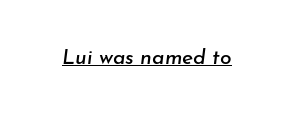
{"italic": "yes", "lean": "right", "slant_degrees": 7, "underline": "yes", "letter_spacing": "normal", "letter_spacing_em": 0.0, "glyph_px": 21}
